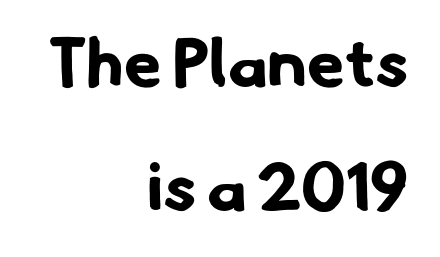
The image shows 68 px bold sans-serif type; set right-aligned, line spacing 1.82x, normal letter spacing, not underlined; low stroke contrast and a small x-height.
